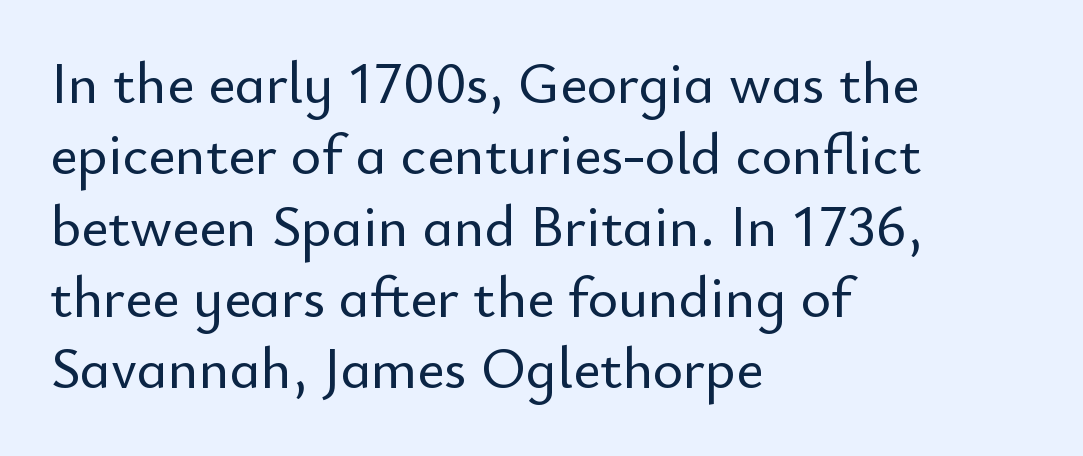
Q: Is the text italic (slanted)? A: No, it is upright.
Q: Is the typeface a serif or a sans-serif typeface? A: Sans-serif.
Q: Is the text underlined? A: No.
Q: How is the paragraph aligned? A: Left-aligned.
Q: Is the spacing between letters normal or unusually wide? A: Normal.
Q: Width (condensed, normal, or wide)? A: Normal.
Q: Stroke contrast? A: Low.
Q: x-height? A: Small.
Q: Monospaced? A: No.
